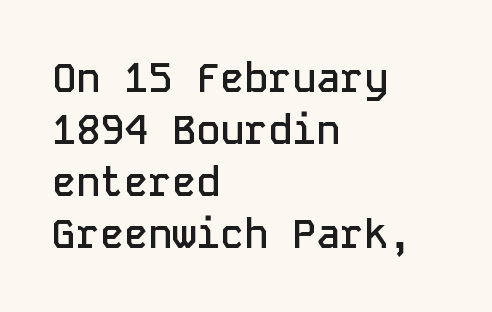
Are there feet on the stems? There aren't — it's a sans. A normal amount of white space separates one row of letters from the next. Here the designer chose a console-style face with uniform glyph widths. Beneath every word, the page is bare. Heft: intermediate — a semibold. Nothing unusual about the tracking: characters are spaced as the font intends.
